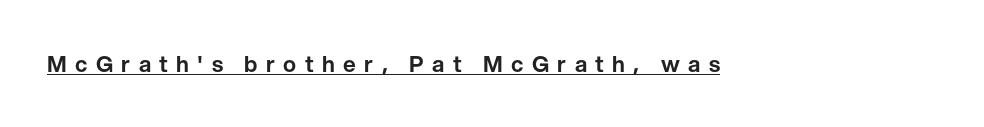
Q: Is the text italic (slanted)? A: No, it is upright.
Q: Is the text underlined? A: Yes.
Q: Is the spacing between letters normal or unusually wide? A: Unusually wide.
